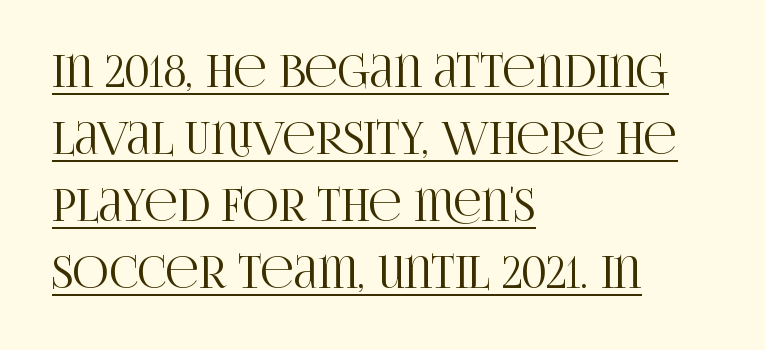
The image shows 44 px condensed serif type, upright; set left-aligned, normal line spacing (1.52x), normal letter spacing, underlined; high stroke contrast and a large x-height.
